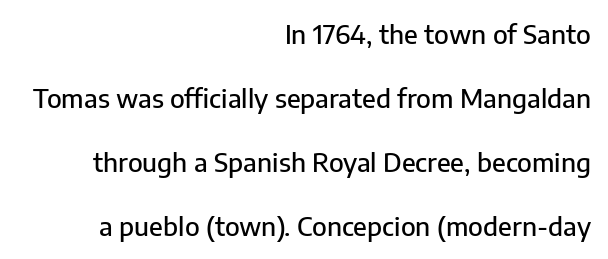
Q: Is the text italic (slanted)? A: No, it is upright.
Q: Is the text underlined? A: No.
Q: How is the paragraph aligned? A: Right-aligned.
Q: Is the spacing between letters normal or unusually wide? A: Normal.
Q: Is the spacing between lines tight, normal or loose? A: Loose.
